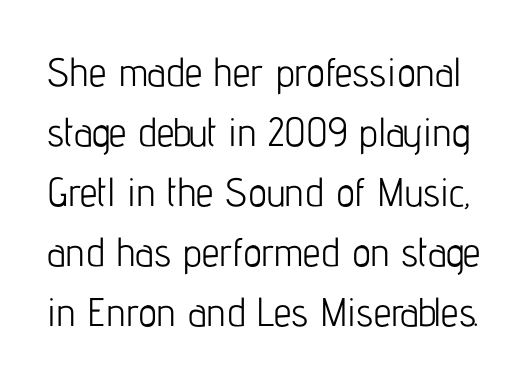
{"serif": "no", "italic": "no", "bold": "no", "weight": "light", "width": "condensed", "stroke_contrast": "low", "x_height": "medium", "monospaced": "no", "underline": "no", "line_spacing": "normal", "line_spacing_ratio": 1.5, "letter_spacing": "normal", "letter_spacing_em": 0.0, "glyph_px": 40}
